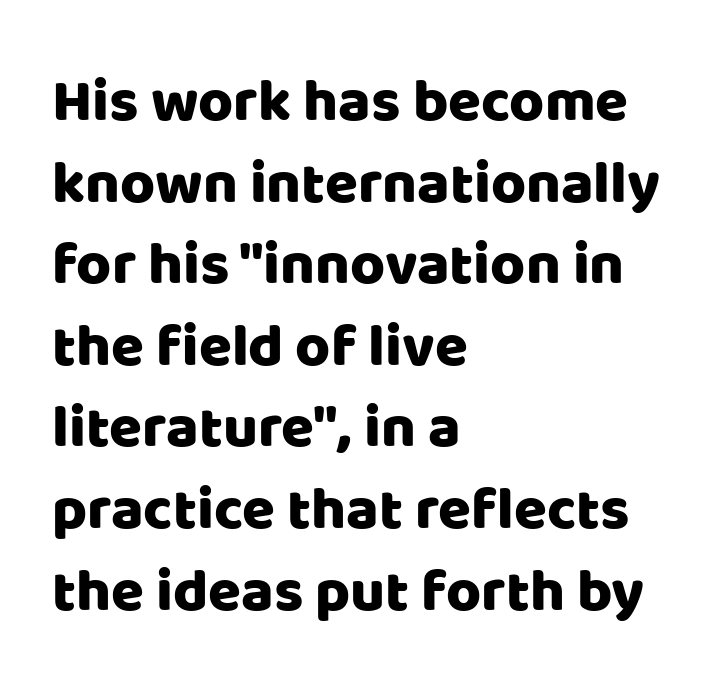
Q: Is the text italic (slanted)? A: No, it is upright.
Q: Is the typeface a serif or a sans-serif typeface? A: Sans-serif.
Q: Is the text underlined? A: No.
Q: How is the paragraph aligned? A: Left-aligned.
Q: Is the spacing between letters normal or unusually wide? A: Normal.
Q: Is the spacing between lines tight, normal or loose? A: Normal.
Q: Width (condensed, normal, or wide)? A: Normal.
Q: Stroke contrast? A: Low.
Q: x-height? A: Large.
Q: Monospaced? A: No.
